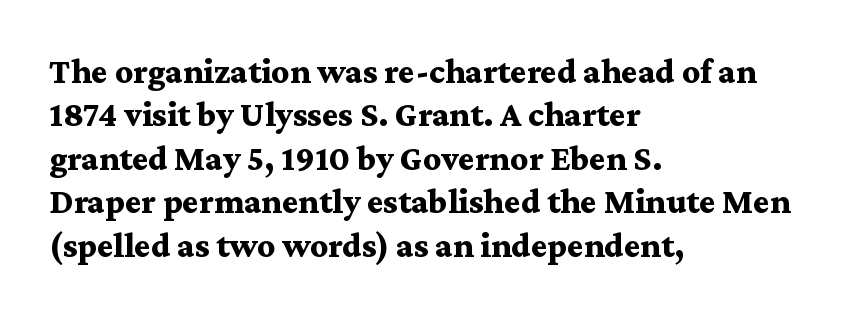
The image shows 35 px bold, wide serif type, upright; set left-aligned, line spacing 1.24x, normal letter spacing, not underlined; medium stroke contrast and a medium x-height.
